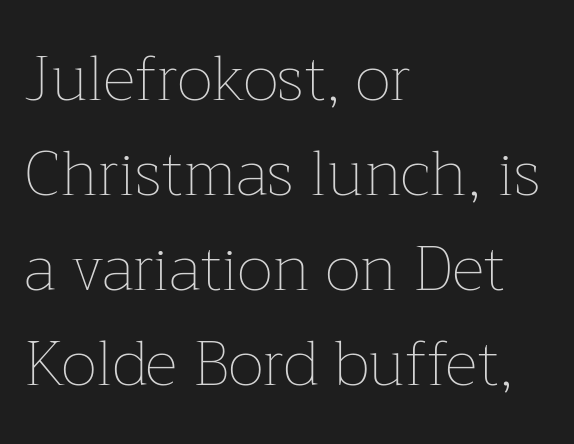
{"italic": "no", "bold": "no", "weight": "thin", "width": "normal", "stroke_contrast": "low", "x_height": "medium", "monospaced": "no", "underline": "no", "align": "left", "line_spacing": "normal", "line_spacing_ratio": 1.51, "letter_spacing": "normal", "letter_spacing_em": 0.0, "glyph_px": 63}
